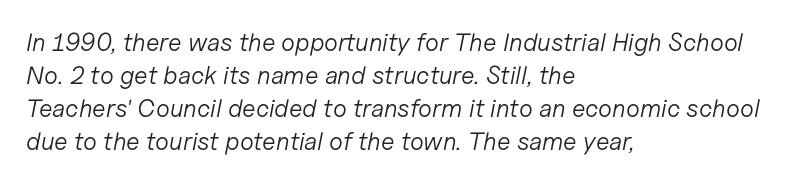
Is the type slanted? Yes — the strokes lean at a clear angle. Honestly, the row spacing looks completely unremarkable. All the whitespace from short lines collects on the right. The string is rendered with underlining switched off.
